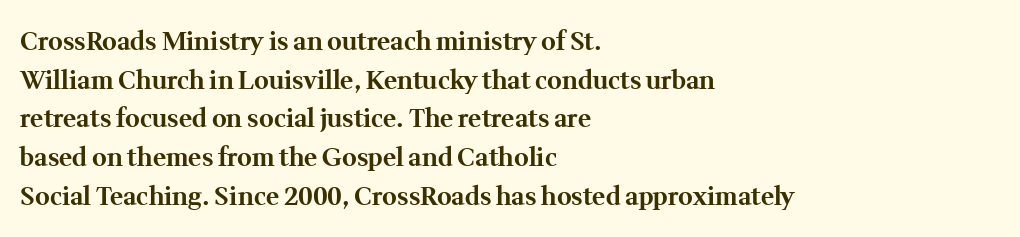
Q: Is the text bold? A: Yes.
Q: Is the text italic (slanted)? A: No, it is upright.
Q: Is the text underlined? A: No.
Q: How is the paragraph aligned? A: Left-aligned.
Q: Is the spacing between letters normal or unusually wide? A: Normal.
Q: Is the spacing between lines tight, normal or loose? A: Normal.
